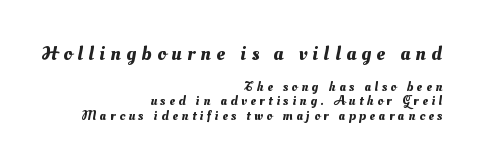
Q: Is the text underlined? A: No.
Q: How is the paragraph aligned? A: Right-aligned.
Q: Is the spacing between letters normal or unusually wide? A: Unusually wide.
Q: Is the spacing between lines tight, normal or loose? A: Tight.
Q: Which block of text is set in a larger size, the first (top) or the second (bottom)? A: The first (top) one.
